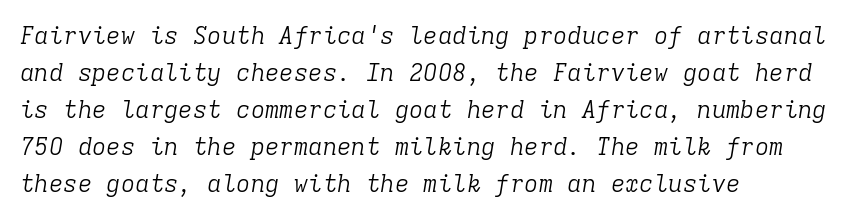
{"italic": "yes", "lean": "right", "slant_degrees": 9, "bold": "no", "underline": "no", "align": "left", "line_spacing": "normal", "line_spacing_ratio": 1.54, "letter_spacing": "normal", "letter_spacing_em": 0.0, "glyph_px": 24}
